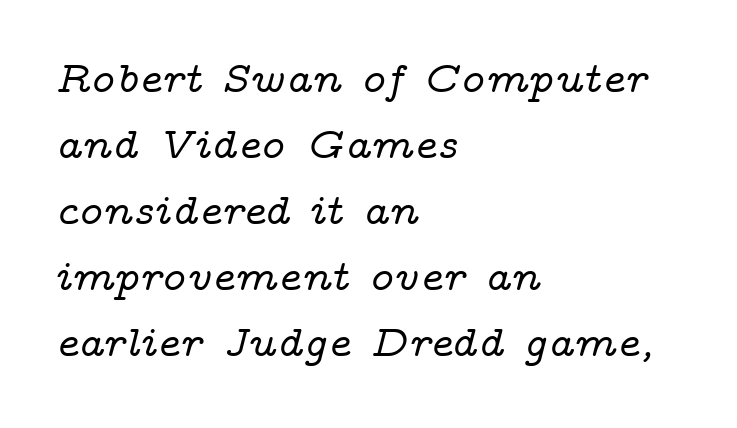
You could call the tracking neutral — neither tight nor loose. Students, observe: this is what conventionally led text looks like. Looking at the ascenders, they clearly lean. Leftover space on each line is placed entirely after the last word. Unmarked baselines from the first word to the last. You could not count columns in this text — the font is proportionally spaced.
